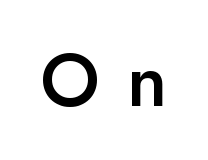
These lines were composed using upright roman letters. These lines have a slow, spaced-out rhythm from letter to letter. Check where the strokes stop: nothing finishes them off — pure sans. On the weight axis this lands at semibold, roughly 600.
